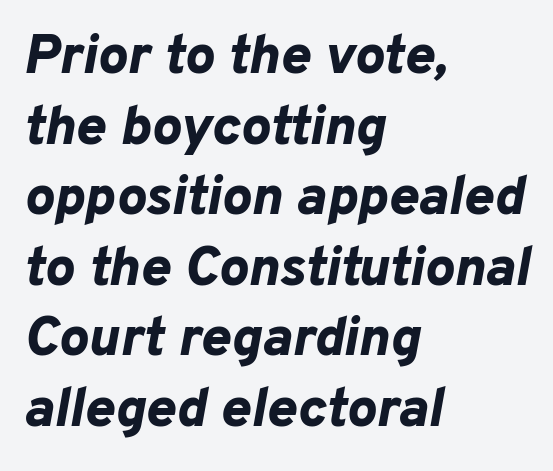
Q: Is the text bold? A: Yes.
Q: Is the text italic (slanted)? A: Yes, it leans right by about 10 degrees.
Q: Is the text underlined? A: No.
Q: How is the paragraph aligned? A: Left-aligned.
Q: Is the spacing between letters normal or unusually wide? A: Normal.
Q: Is the spacing between lines tight, normal or loose? A: Normal.
Q: Width (condensed, normal, or wide)? A: Normal.
Q: Stroke contrast? A: Low.
Q: x-height? A: Medium.
Q: Monospaced? A: No.
